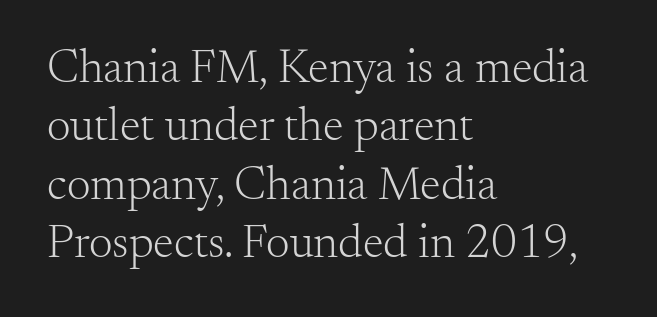
{"serif": "yes", "italic": "no", "bold": "no", "weight": "light", "width": "normal", "stroke_contrast": "medium", "x_height": "small", "monospaced": "no", "underline": "no", "align": "left", "line_spacing_ratio": 1.24, "letter_spacing": "normal", "letter_spacing_em": 0.0, "glyph_px": 47}
